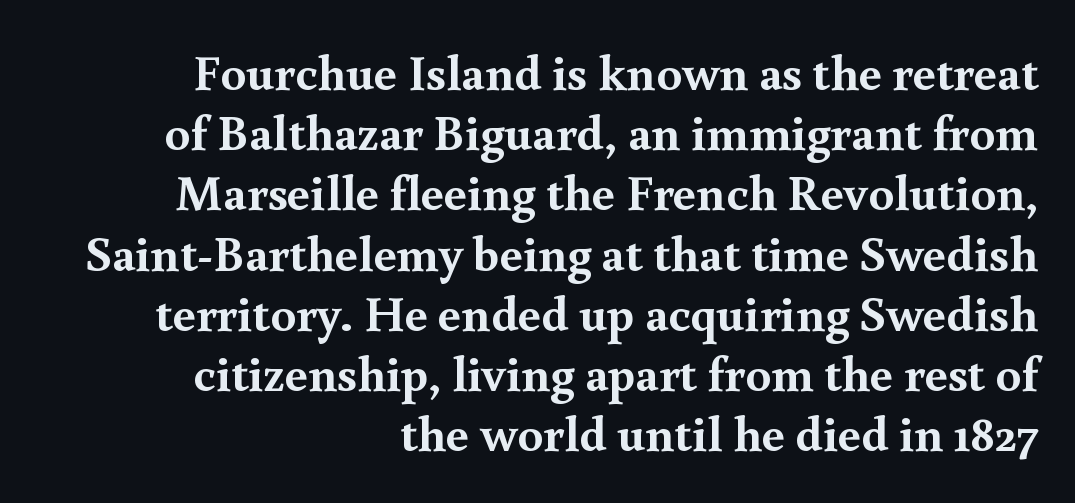
Q: Is the text bold? A: Yes.
Q: Is the text italic (slanted)? A: No, it is upright.
Q: Is the typeface a serif or a sans-serif typeface? A: Serif.
Q: Is the text underlined? A: No.
Q: How is the paragraph aligned? A: Right-aligned.
Q: Is the spacing between letters normal or unusually wide? A: Normal.
Q: Width (condensed, normal, or wide)? A: Normal.
Q: x-height? A: Small.
Q: Monospaced? A: No.
